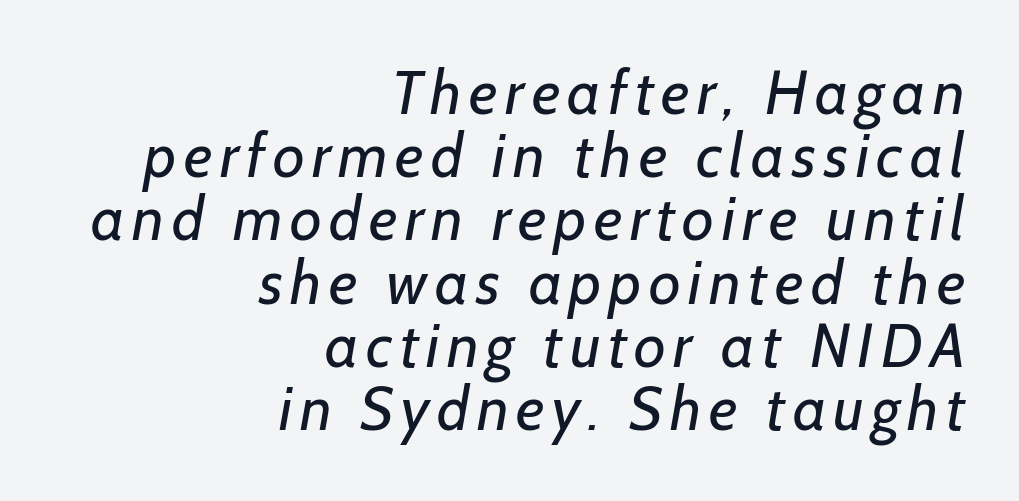
{"serif": "no", "bold": "no", "weight": "regular", "width": "normal", "stroke_contrast": "low", "x_height": "medium", "monospaced": "no", "underline": "no", "align": "right", "line_spacing": "tight", "line_spacing_ratio": 1.02, "glyph_px": 62}
